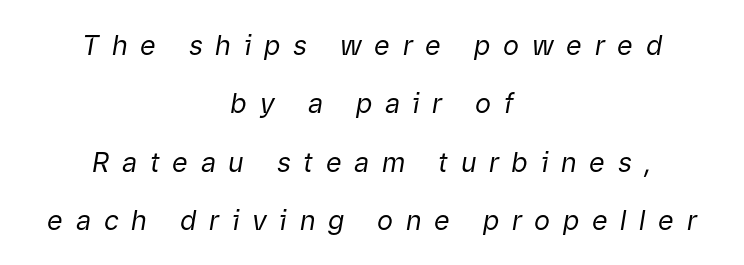
{"italic": "yes", "lean": "right", "slant_degrees": 9, "bold": "no", "underline": "no", "align": "center", "line_spacing": "loose", "line_spacing_ratio": 2.16, "letter_spacing": "wide", "letter_spacing_em": 0.47, "glyph_px": 27}
